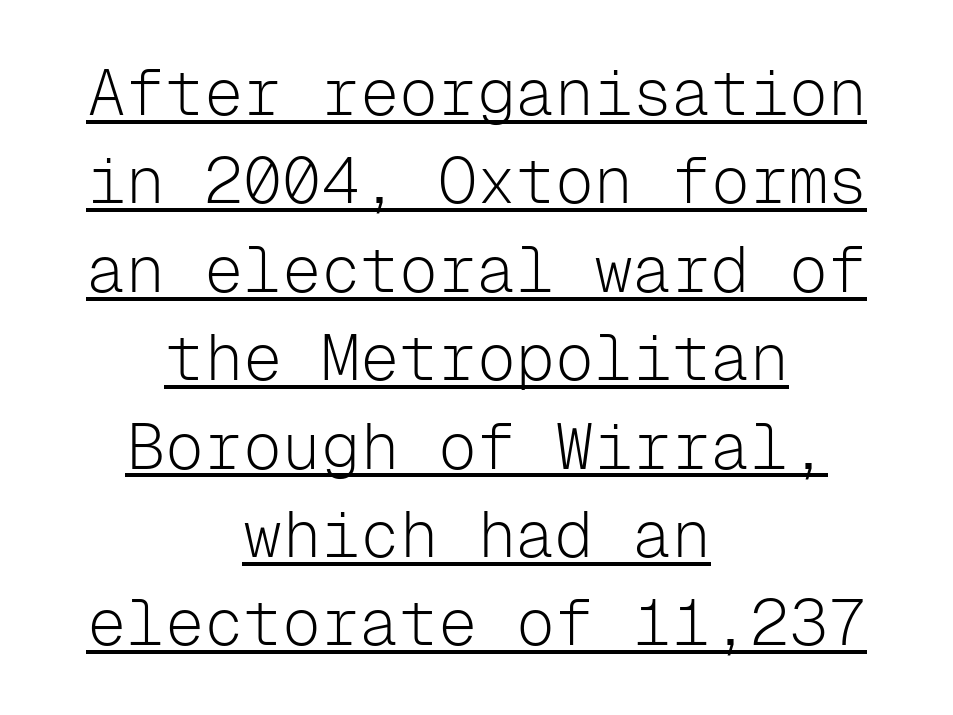
{"serif": "no", "italic": "no", "bold": "no", "weight": "light", "width": "normal", "stroke_contrast": "low", "x_height": "medium", "monospaced": "yes", "underline": "yes", "align": "center", "line_spacing": "normal", "line_spacing_ratio": 1.36, "letter_spacing": "normal", "letter_spacing_em": 0.0, "glyph_px": 65}
